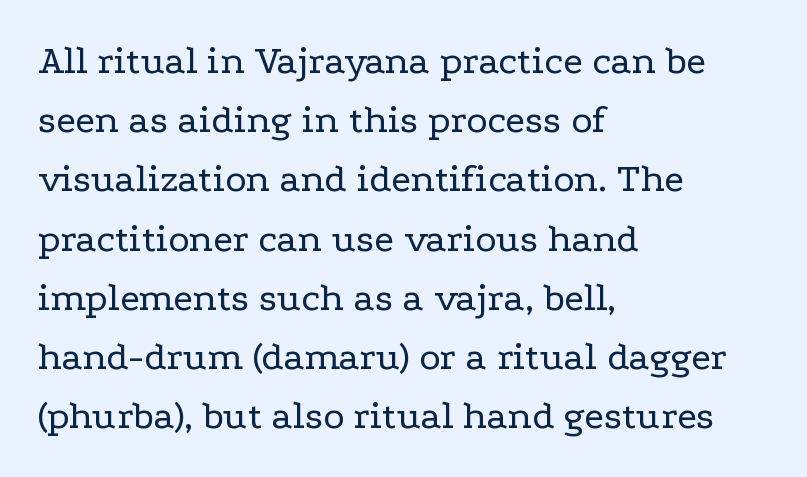
Is this a heavy cut? Hardly; it is regular or lighter. In terms of posture, this sample is upright. The font family rendered here belongs to the serif group. A typesetter would call this proportional, since set widths differ per character. Rows of type keep a routine distance in the vertical direction.
